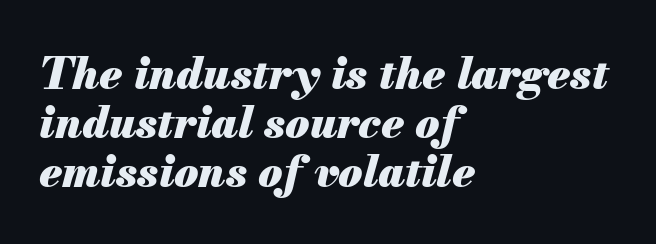
The gap between lines stays unmarked. The glyphs look as if they've been sheared to an angle. Look at the tracking — it's just the regular setting, nothing added. The face used here is proportionally spaced, like ordinary book or web type. All the whitespace from short lines collects on the right.
